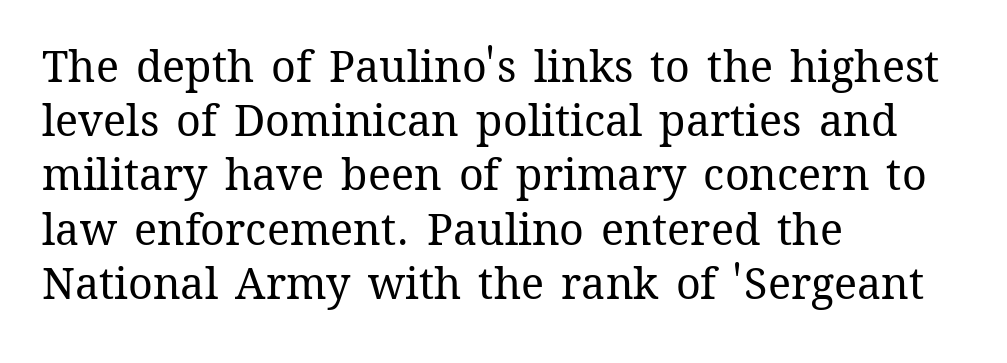
The type sits square on the baseline with zero lean. Is this a heavy cut? Hardly; it is regular or lighter. Varying glyph widths throughout — classic text-font behaviour. Honestly, the letter spacing is just normal — you wouldn't notice it. In CSS terms this would be text-align: left.
